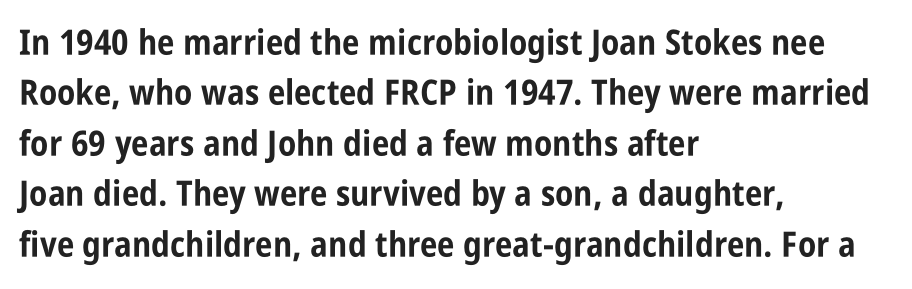
Typesetter's note: full bold, strokes at maximum text heaviness. Character widths vary here, with narrow letters taking less room than wide ones. The gap between lines stays unmarked. Ascenders rise straight up at ninety degrees.
